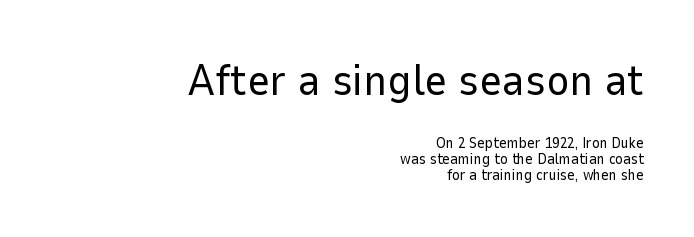
{"serif": "no", "italic": "no", "bold": "no", "weight": "regular", "width": "normal", "stroke_contrast": "low", "x_height": "medium", "monospaced": "no", "underline": "no", "align": "right", "line_spacing": "tight", "line_spacing_ratio": 1.07, "letter_spacing": "normal", "letter_spacing_em": 0.0, "larger_block": "first", "size_ratio": 2.93, "glyph_px": 44}
